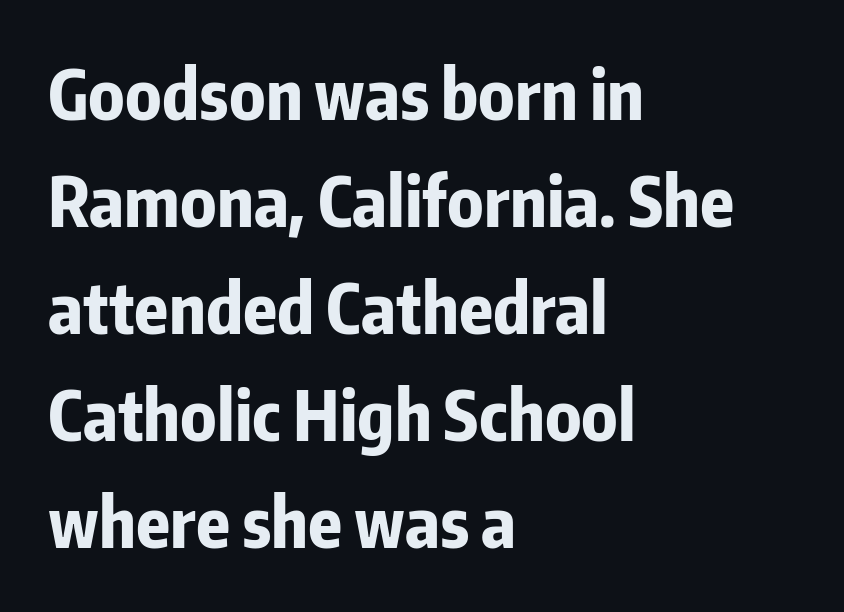
Q: Is the text bold? A: Yes.
Q: Is the text italic (slanted)? A: No, it is upright.
Q: Is the typeface a serif or a sans-serif typeface? A: Sans-serif.
Q: Is the text underlined? A: No.
Q: How is the paragraph aligned? A: Left-aligned.
Q: Is the spacing between letters normal or unusually wide? A: Normal.
Q: Is the spacing between lines tight, normal or loose? A: Normal.
Q: Width (condensed, normal, or wide)? A: Condensed.
Q: Stroke contrast? A: Low.
Q: x-height? A: Medium.
Q: Monospaced? A: No.
